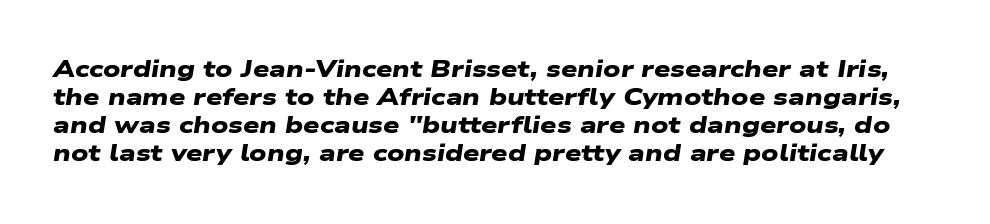
Weight check: bold — yes, fully. The gap between lines stays unmarked. Tracking here is standard; glyphs follow each other at the usual distance.
